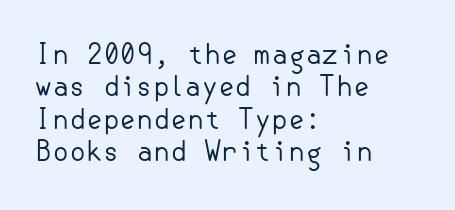
The font is comparable to plain body text, perhaps lighter. Line starts are locked; line ends wander. Nothing unusual about the tracking: characters are spaced as the font intends. The type sits square on the baseline with zero lean. Rule under the text: the space is simply empty.
